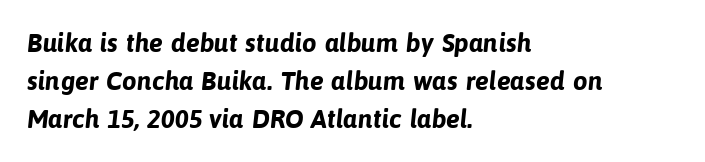
Q: Is the text bold? A: Yes.
Q: Is the text underlined? A: No.
Q: How is the paragraph aligned? A: Left-aligned.
Q: Is the spacing between letters normal or unusually wide? A: Normal.
Q: Is the spacing between lines tight, normal or loose? A: Normal.
